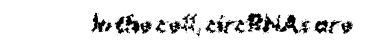
{"bold": "yes", "underline": "no", "letter_spacing": "normal", "letter_spacing_em": 0.0, "glyph_px": 21}
